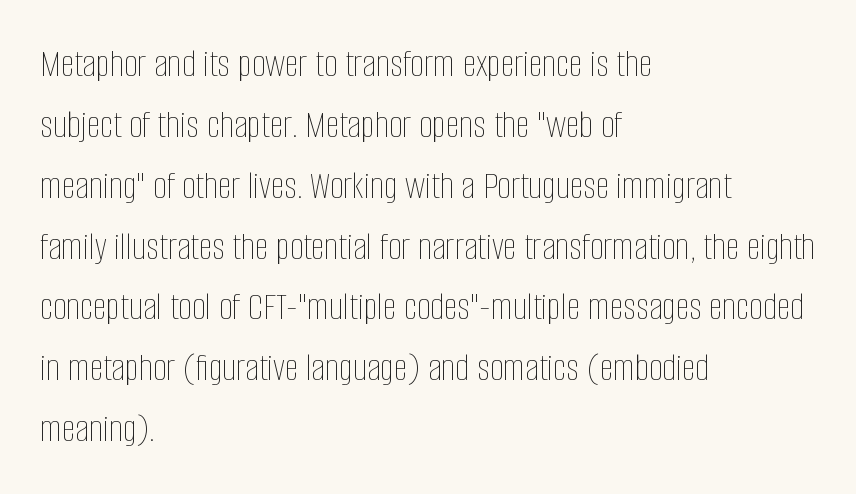
The image shows 39 px thin, condensed type, upright; set left-aligned, normal line spacing (1.56x), normal letter spacing, not underlined; low stroke contrast and a large x-height.
